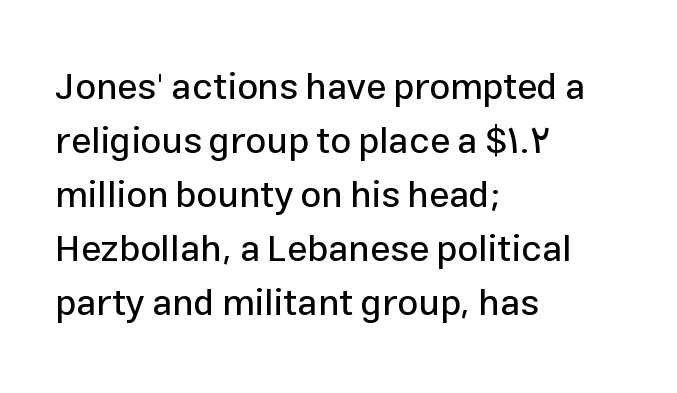
Q: Is the text italic (slanted)? A: No, it is upright.
Q: Is the typeface a serif or a sans-serif typeface? A: Sans-serif.
Q: Is the text underlined? A: No.
Q: How is the paragraph aligned? A: Left-aligned.
Q: Is the spacing between letters normal or unusually wide? A: Normal.
Q: Is the spacing between lines tight, normal or loose? A: Normal.
Q: Width (condensed, normal, or wide)? A: Normal.
Q: Stroke contrast? A: Low.
Q: x-height? A: Medium.
Q: Monospaced? A: No.
